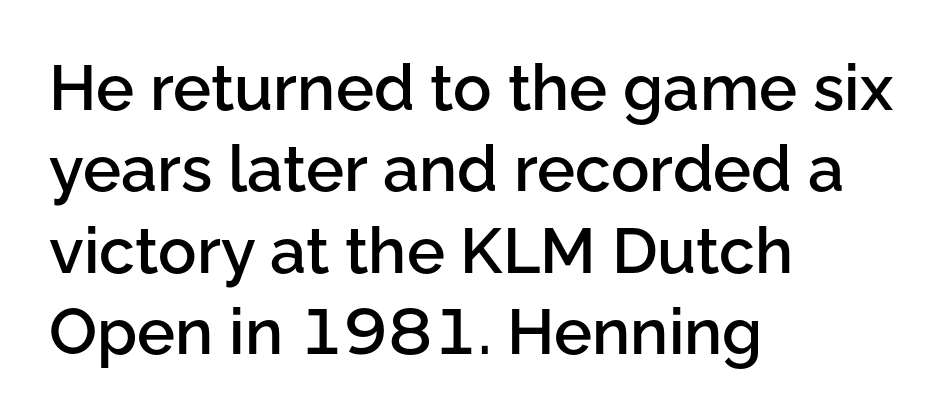
The image shows 64 px semibold sans-serif type, upright; set left-aligned, normal line spacing (1.27x), normal letter spacing, not underlined; low stroke contrast and a medium x-height.
